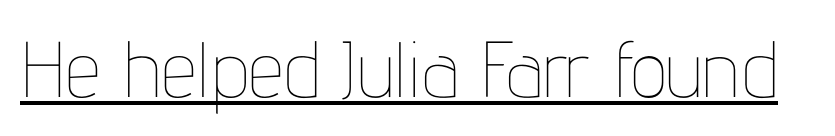
Q: Is the text bold? A: No.
Q: Is the text italic (slanted)? A: No, it is upright.
Q: Is the text underlined? A: Yes.
Q: Is the spacing between letters normal or unusually wide? A: Normal.
Q: Width (condensed, normal, or wide)? A: Condensed.
Q: Stroke contrast? A: Low.
Q: x-height? A: Medium.
Q: Monospaced? A: No.
